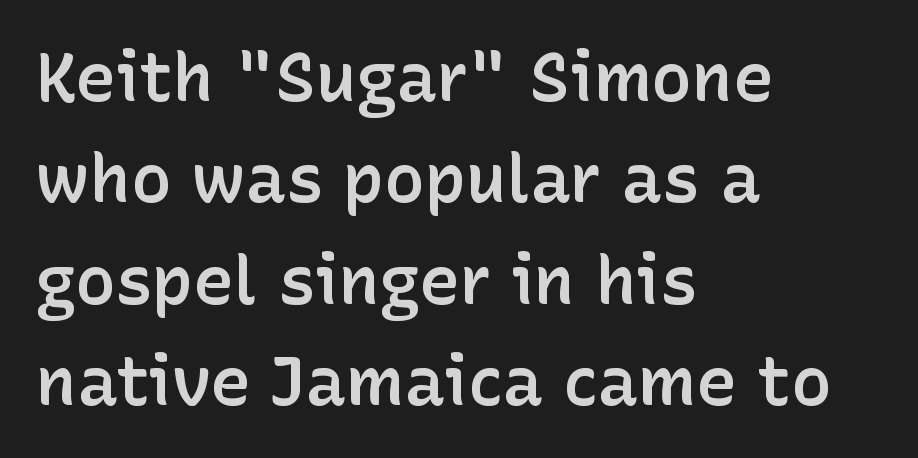
{"serif": "no", "italic": "no", "bold": "semi", "weight": "semibold", "width": "normal", "stroke_contrast": "low", "x_height": "medium", "monospaced": "no", "underline": "no", "align": "left", "line_spacing": "normal", "line_spacing_ratio": 1.49, "letter_spacing": "normal", "letter_spacing_em": 0.0, "glyph_px": 68}
